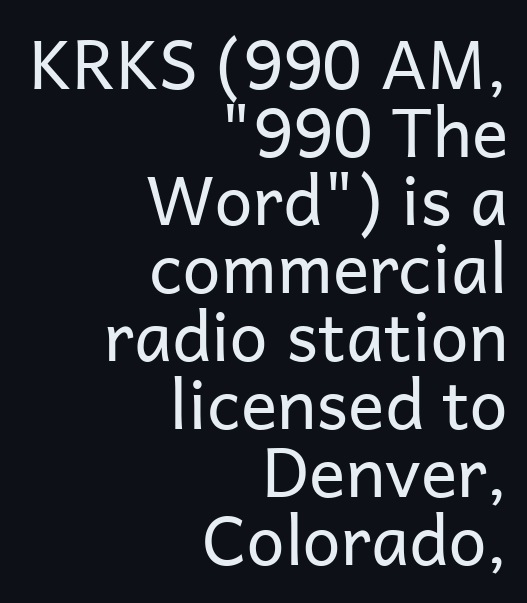
Q: Is the text bold? A: No.
Q: Is the text italic (slanted)? A: No, it is upright.
Q: Is the typeface a serif or a sans-serif typeface? A: Sans-serif.
Q: Is the text underlined? A: No.
Q: How is the paragraph aligned? A: Right-aligned.
Q: Is the spacing between letters normal or unusually wide? A: Normal.
Q: Is the spacing between lines tight, normal or loose? A: Tight.
Q: Width (condensed, normal, or wide)? A: Normal.
Q: Stroke contrast? A: Low.
Q: x-height? A: Medium.
Q: Monospaced? A: No.
